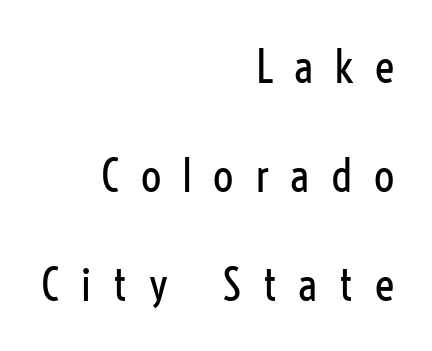
{"serif": "no", "italic": "no", "bold": "no", "weight": "regular", "width": "condensed", "stroke_contrast": "low", "x_height": "medium", "monospaced": "no", "underline": "no", "align": "right", "line_spacing": "loose", "line_spacing_ratio": 2.42, "letter_spacing": "wide", "letter_spacing_em": 0.49, "glyph_px": 45}
